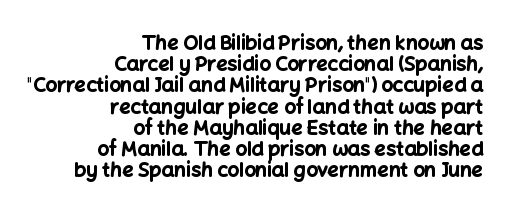
Q: Is the text bold? A: Yes.
Q: Is the text italic (slanted)? A: No, it is upright.
Q: Is the text underlined? A: No.
Q: How is the paragraph aligned? A: Right-aligned.
Q: Is the spacing between letters normal or unusually wide? A: Normal.
Q: Is the spacing between lines tight, normal or loose? A: Tight.
